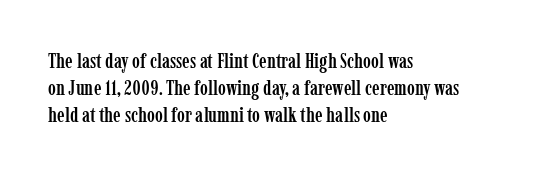
No word sits above an underline. Rendered with straight, roman letterforms. A typesetter would call this leading conventional body-copy spacing. Nothing unusual about the tracking: characters are spaced as the font intends. Line starts are locked; line ends wander.
